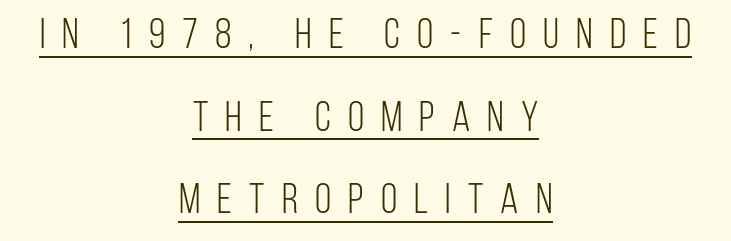
The rendered words wear a rule along their underside. Unlike italic type, these characters show no tilt at all. Each letter's strokes conclude bluntly, with no projecting serifs. The letters look calm and open, with moderate or lighter stems.
